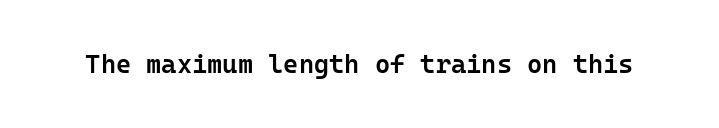
{"italic": "no", "bold": "semi", "underline": "no", "letter_spacing": "normal", "letter_spacing_em": 0.0, "glyph_px": 26}
